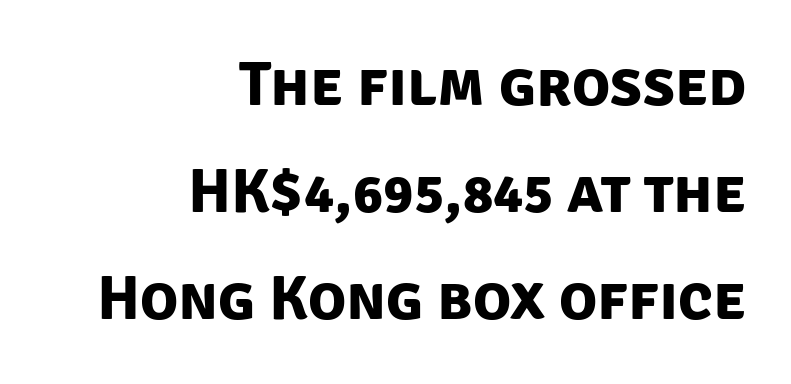
{"serif": "no", "bold": "yes", "weight": "bold", "width": "normal", "stroke_contrast": "low", "x_height": "large", "monospaced": "no", "underline": "no", "align": "right", "line_spacing": "normal", "line_spacing_ratio": 1.7, "letter_spacing": "normal", "letter_spacing_em": 0.0, "glyph_px": 63}
